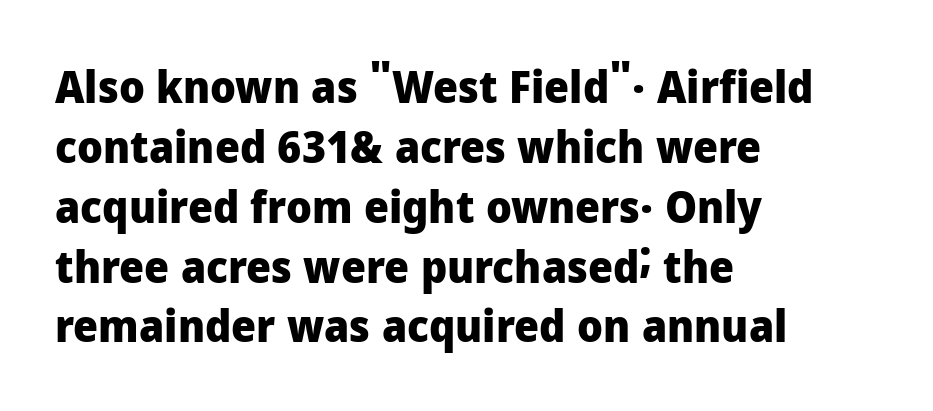
{"serif": "no", "italic": "no", "bold": "yes", "weight": "heavy", "width": "normal", "stroke_contrast": "low", "x_height": "medium", "monospaced": "no", "underline": "no", "align": "left", "line_spacing": "normal", "line_spacing_ratio": 1.36, "letter_spacing": "normal", "letter_spacing_em": 0.0, "glyph_px": 44}
